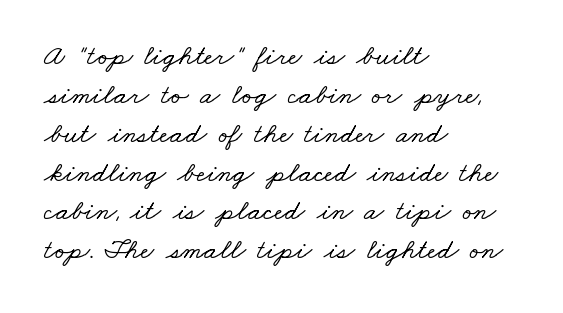
Q: Is the typeface a serif or a sans-serif typeface? A: Serif.
Q: Is the text underlined? A: No.
Q: How is the paragraph aligned? A: Left-aligned.
Q: Is the spacing between letters normal or unusually wide? A: Normal.
Q: Is the spacing between lines tight, normal or loose? A: Normal.
Q: Width (condensed, normal, or wide)? A: Wide.
Q: Stroke contrast? A: Low.
Q: x-height? A: Small.
Q: Monospaced? A: No.
